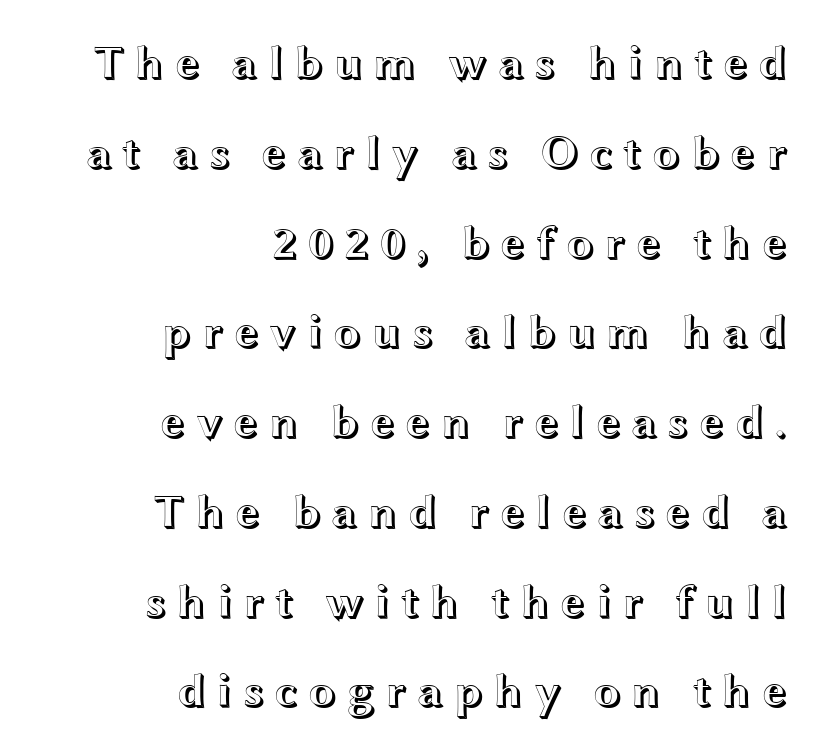
The image shows 47 px wide type, upright; set right-aligned, loose line spacing (1.91x), unusually wide letter spacing (+0.2 em), not underlined; a medium x-height.
